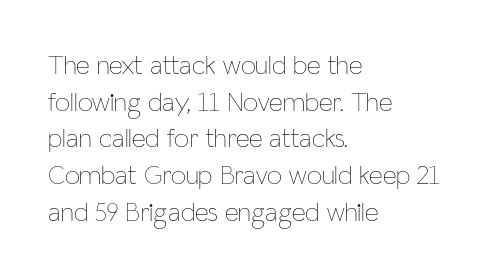
Q: Is the text bold? A: No.
Q: Is the text italic (slanted)? A: No, it is upright.
Q: Is the text underlined? A: No.
Q: How is the paragraph aligned? A: Left-aligned.
Q: Is the spacing between letters normal or unusually wide? A: Normal.
Q: Is the spacing between lines tight, normal or loose? A: Normal.
